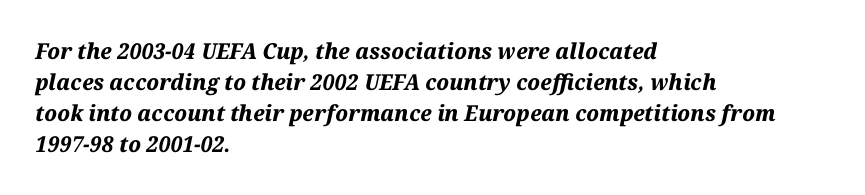
Inter-character spacing is left at the font's built-in metrics. These lines were composed using italics. These lines sit exactly where default settings would place them. This sample is left-justified, so line endings fall wherever the words run out. Anything drawn beneath the words? Only blank space.
